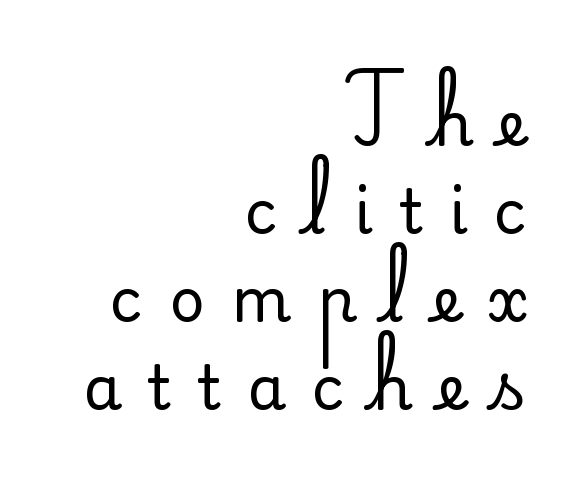
The image shows 62 px serif type, upright; set right-aligned, normal line spacing (1.42x), unusually wide letter spacing (+0.42 em), not underlined; medium stroke contrast and a small x-height.
